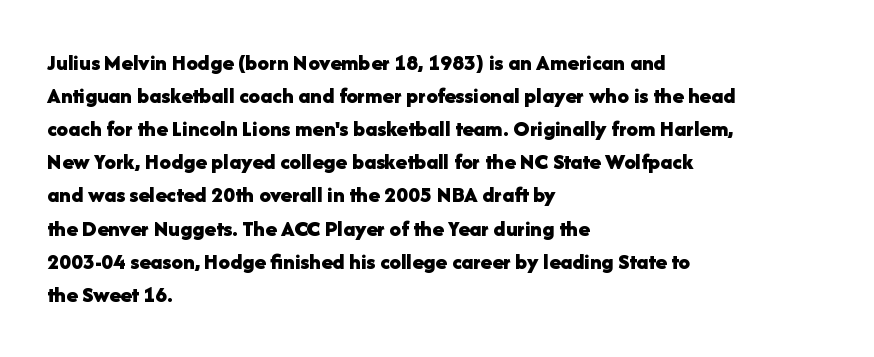
{"italic": "no", "bold": "yes", "underline": "no", "align": "left", "line_spacing": "normal", "line_spacing_ratio": 1.44, "letter_spacing": "normal", "letter_spacing_em": 0.0, "glyph_px": 23}
